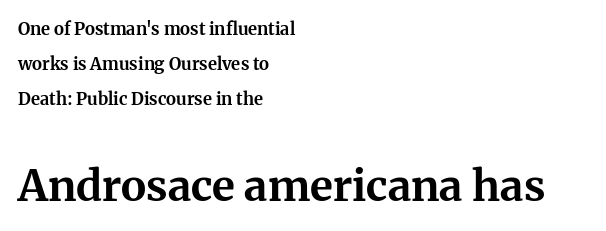
{"serif": "yes", "italic": "no", "bold": "yes", "weight": "bold", "width": "normal", "stroke_contrast": "medium", "x_height": "medium", "monospaced": "no", "underline": "no", "align": "left", "line_spacing": "loose", "line_spacing_ratio": 2.07, "letter_spacing": "normal", "letter_spacing_em": 0.0, "larger_block": "second", "size_ratio": 2.53, "glyph_px": 43}
